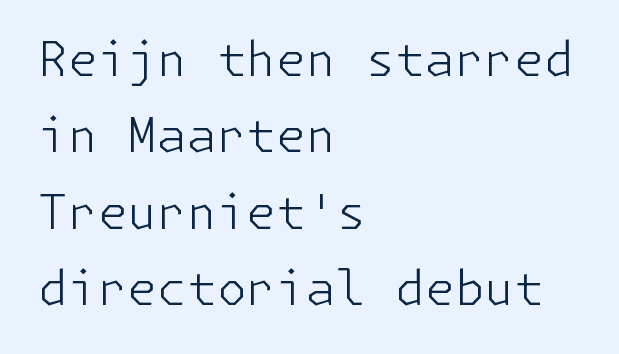
The line texture is even and compact thanks to regular tracking. Style check: upright. The lines sit at an ordinary, default distance from one another. Each letter's strokes conclude bluntly, with no projecting serifs. This rendering uses left alignment, leaving the right contour irregular.
